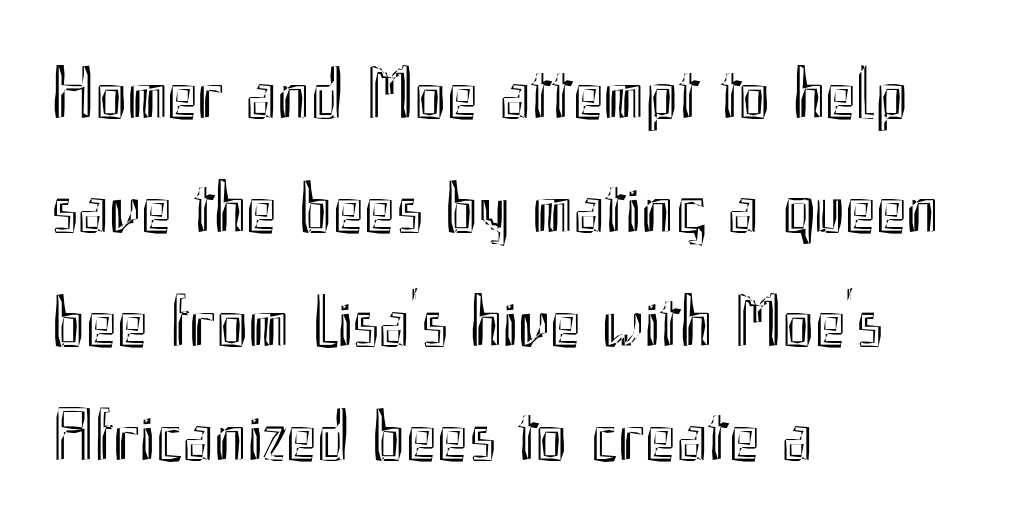
The image shows 74 px condensed type, upright; set left-aligned, normal line spacing (1.54x), normal letter spacing, not underlined; a small x-height.
